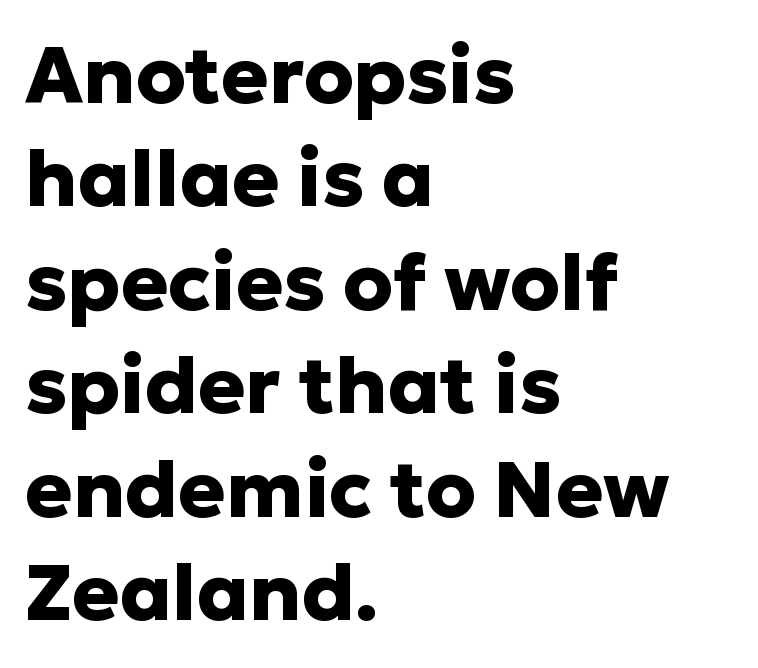
{"serif": "no", "italic": "no", "bold": "yes", "weight": "heavy", "width": "normal", "stroke_contrast": "low", "x_height": "medium", "monospaced": "no", "underline": "no", "align": "left", "line_spacing": "normal", "line_spacing_ratio": 1.31, "letter_spacing": "normal", "letter_spacing_em": 0.0, "glyph_px": 79}
